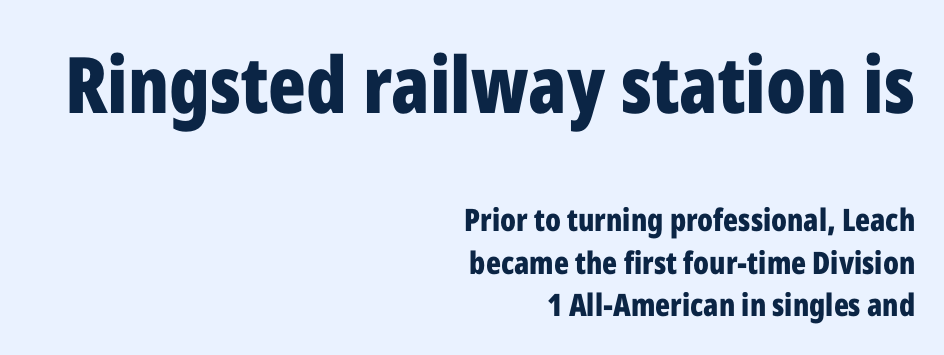
The image shows 78 px bold, condensed sans-serif type, upright; set right-aligned, normal line spacing (1.36x), normal letter spacing, not underlined; the first (top) block is 2.52x larger; low stroke contrast and a medium x-height.
